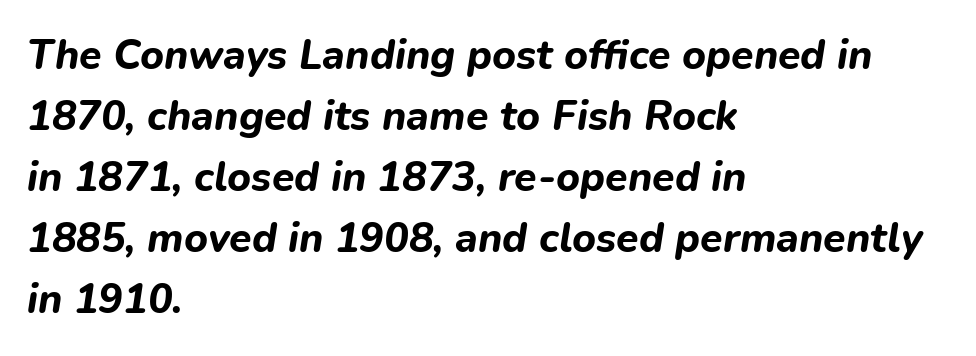
Q: Is the text bold? A: Yes.
Q: Is the text italic (slanted)? A: Yes, it leans right by about 9 degrees.
Q: Is the text underlined? A: No.
Q: How is the paragraph aligned? A: Left-aligned.
Q: Is the spacing between letters normal or unusually wide? A: Normal.
Q: Is the spacing between lines tight, normal or loose? A: Normal.
Q: Width (condensed, normal, or wide)? A: Normal.
Q: Stroke contrast? A: Low.
Q: x-height? A: Medium.
Q: Monospaced? A: No.
